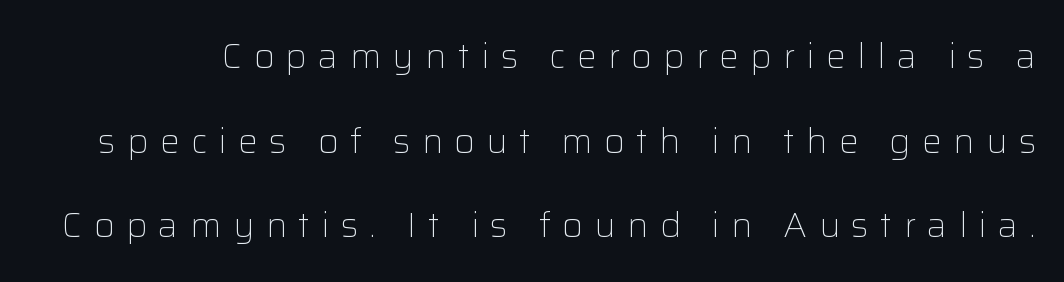
Q: Is the text bold? A: No.
Q: Is the text italic (slanted)? A: No, it is upright.
Q: Is the typeface a serif or a sans-serif typeface? A: Sans-serif.
Q: Is the text underlined? A: No.
Q: Is the spacing between letters normal or unusually wide? A: Unusually wide.
Q: Is the spacing between lines tight, normal or loose? A: Loose.
Q: Width (condensed, normal, or wide)? A: Normal.
Q: Stroke contrast? A: Low.
Q: x-height? A: Medium.
Q: Monospaced? A: No.
